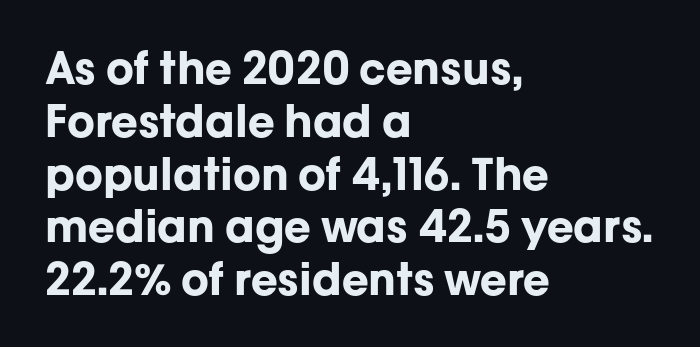
{"serif": "no", "italic": "no", "bold": "yes", "weight": "bold", "width": "normal", "stroke_contrast": "low", "x_height": "medium", "monospaced": "no", "underline": "no", "align": "left", "line_spacing_ratio": 1.2, "letter_spacing": "normal", "letter_spacing_em": 0.0, "glyph_px": 44}
